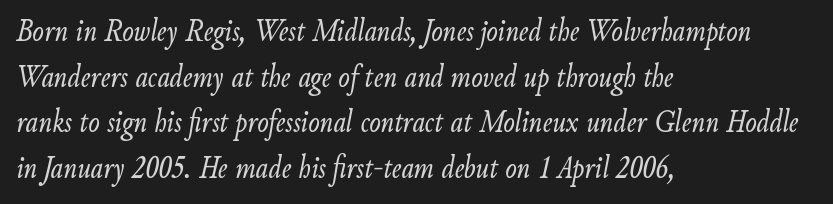
{"italic": "yes", "lean": "right", "slant_degrees": 9, "bold": "no", "weight": "light", "width": "condensed", "stroke_contrast": "low", "x_height": "small", "monospaced": "no", "underline": "no", "align": "left", "line_spacing": "normal", "line_spacing_ratio": 1.34, "letter_spacing": "normal", "letter_spacing_em": 0.0, "glyph_px": 34}
